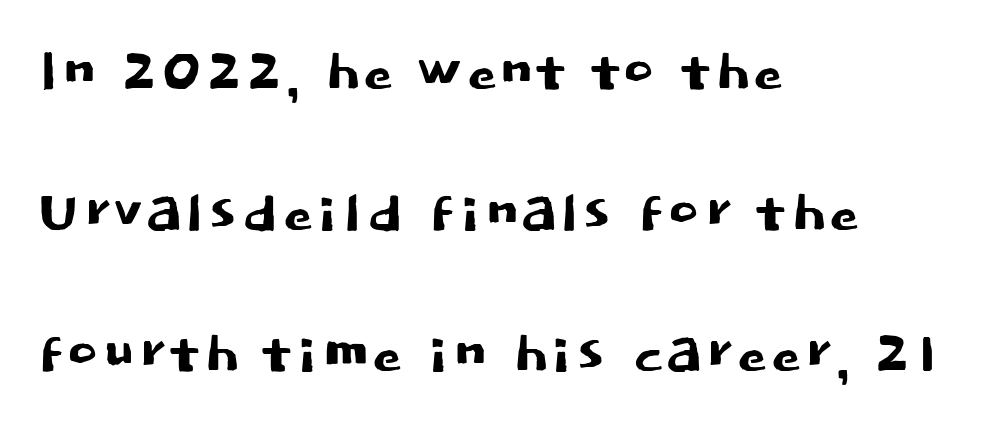
Letters rest on an invisible, unmarked baseline. Each letter keeps its own natural width here, so spacing adapts to shape. This is the regular roman posture of the typeface. A typesetter would label this face a sans. Caption: multi-line text, flush left, ragged right. Tracking here is standard; glyphs follow each other at the usual distance.
